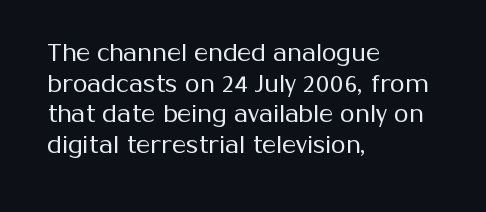
Is the type heavy? It reads as light-to-regular instead. Leftover space on each line is placed entirely after the last word. Characters follow at the spacing the type designer built in. The passage shown stacks its lines at a standard gap.
